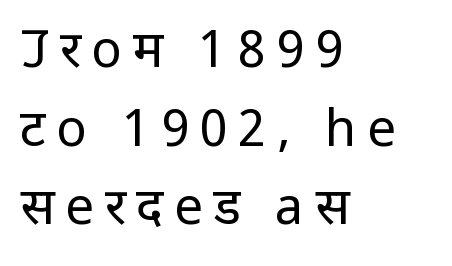
Tracking here is generous; glyphs stand well apart from one another. Rows of type keep a routine distance in the vertical direction. The face used here is proportionally spaced, like ordinary book or web type. You can tell it's not italic because the verticals are truly vertical. No extra ink here — the face is not bold. Just letters on the line, the space beneath them empty.
